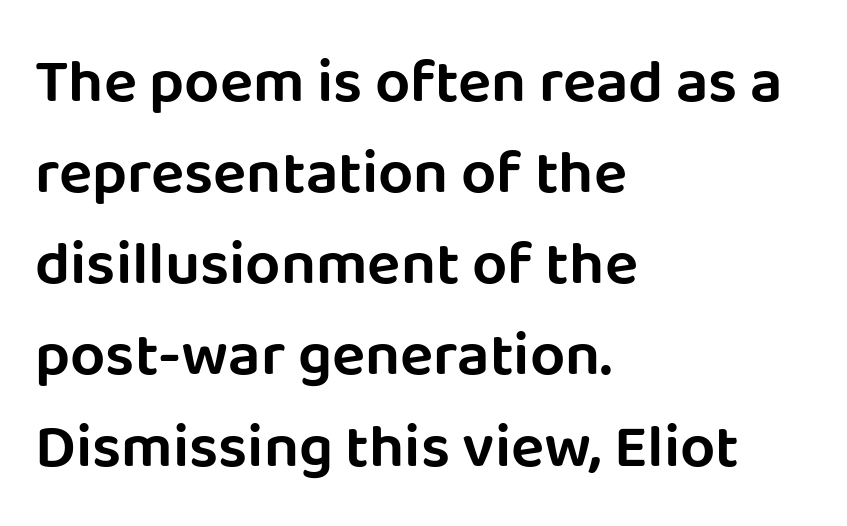
Q: Is the text italic (slanted)? A: No, it is upright.
Q: Is the typeface a serif or a sans-serif typeface? A: Sans-serif.
Q: Is the text underlined? A: No.
Q: How is the paragraph aligned? A: Left-aligned.
Q: Is the spacing between letters normal or unusually wide? A: Normal.
Q: Is the spacing between lines tight, normal or loose? A: Normal.
Q: Width (condensed, normal, or wide)? A: Normal.
Q: Stroke contrast? A: Low.
Q: x-height? A: Large.
Q: Monospaced? A: No.
